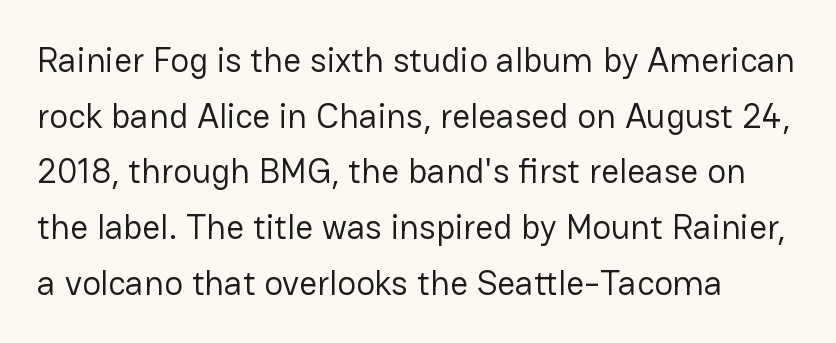
Q: Is the text bold? A: No.
Q: Is the text italic (slanted)? A: No, it is upright.
Q: Is the typeface a serif or a sans-serif typeface? A: Sans-serif.
Q: Is the text underlined? A: No.
Q: Is the spacing between letters normal or unusually wide? A: Normal.
Q: Is the spacing between lines tight, normal or loose? A: Normal.
Q: Width (condensed, normal, or wide)? A: Normal.
Q: Stroke contrast? A: Low.
Q: x-height? A: Medium.
Q: Monospaced? A: No.
